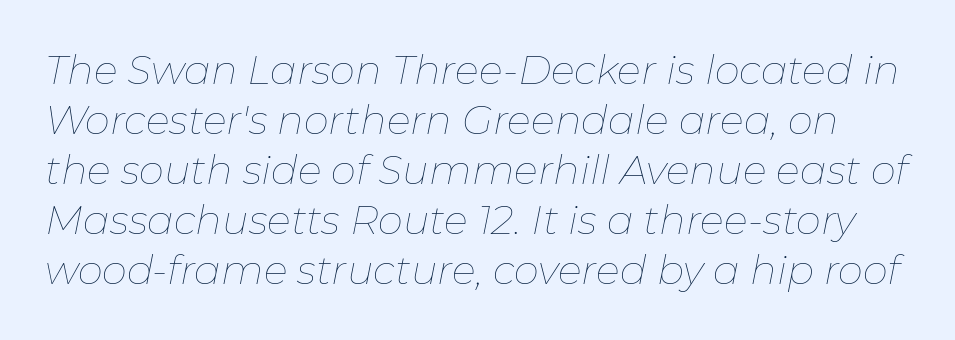
Think standard paragraph weight, or any step lighter than that. The passage shown has conventional tracking throughout. The face used here is proportionally spaced, like ordinary book or web type. Does the leading feel generous? No, just average.
